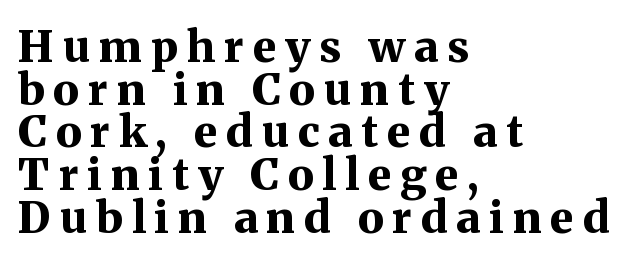
{"serif": "yes", "italic": "no", "bold": "yes", "weight": "bold", "width": "normal", "stroke_contrast": "medium", "x_height": "medium", "monospaced": "no", "underline": "no", "align": "left", "line_spacing": "tight", "line_spacing_ratio": 0.97, "letter_spacing": "wide", "letter_spacing_em": 0.2, "glyph_px": 44}
